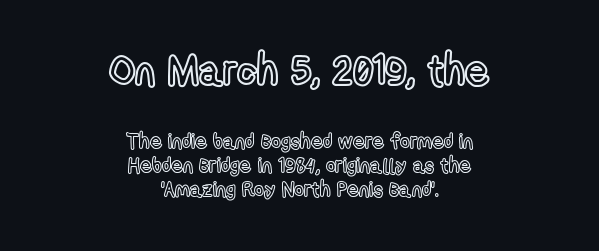
Short and long lines alike share a common midpoint. Compared with typical body copy, the letter spacing here is the same. Rendered with straight, roman letterforms. How would I describe the line gaps? Narrow and economical.
